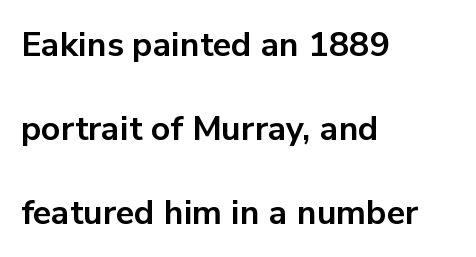
{"serif": "no", "italic": "no", "bold": "yes", "weight": "bold", "width": "normal", "stroke_contrast": "low", "x_height": "medium", "monospaced": "no", "underline": "no", "align": "left", "line_spacing": "loose", "line_spacing_ratio": 2.47, "letter_spacing": "normal", "letter_spacing_em": 0.0, "glyph_px": 34}
